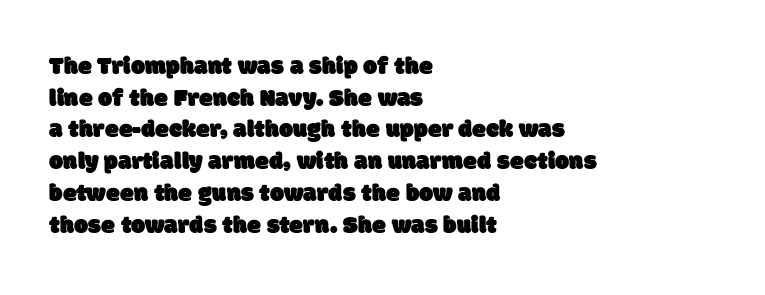
Q: Is the text underlined? A: No.
Q: How is the paragraph aligned? A: Left-aligned.
Q: Is the spacing between letters normal or unusually wide? A: Normal.
Q: Is the spacing between lines tight, normal or loose? A: Normal.
